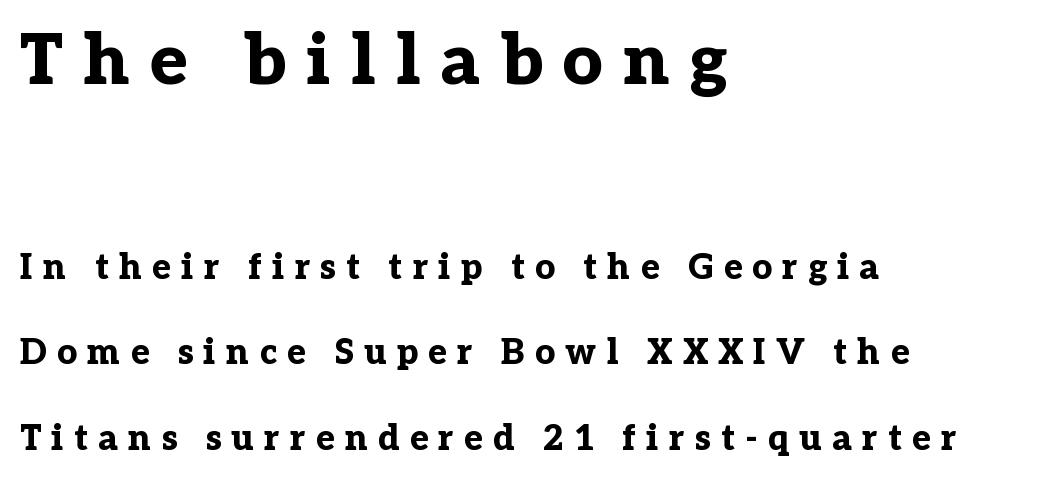
The image shows 70 px bold serif type, upright; set left-aligned, loose line spacing (2.44x), unusually wide letter spacing (+0.29 em), not underlined; the first (top) block is 2.0x larger; low stroke contrast and a medium x-height.
